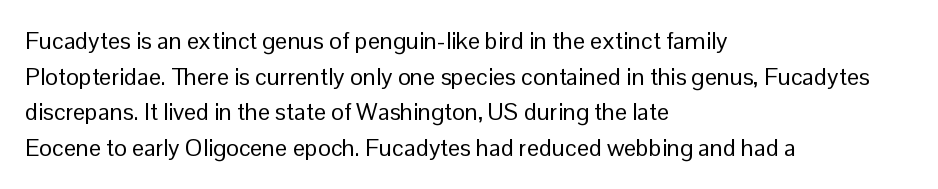
{"italic": "no", "bold": "no", "underline": "no", "align": "left", "line_spacing": "normal", "line_spacing_ratio": 1.48, "letter_spacing": "normal", "letter_spacing_em": 0.0, "glyph_px": 24}
